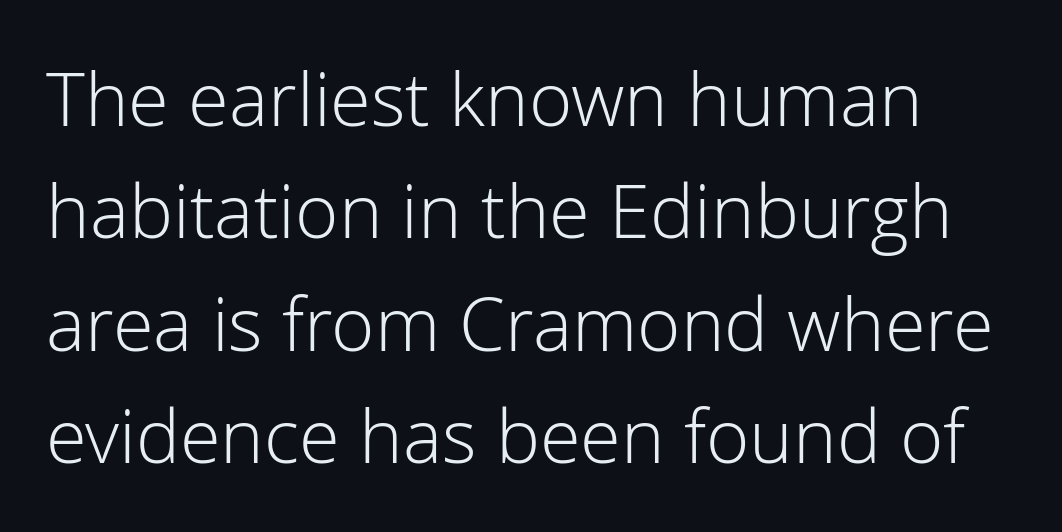
The image shows 74 px light sans-serif type, upright; set normal line spacing (1.52x), normal letter spacing, not underlined; low stroke contrast and a medium x-height.
